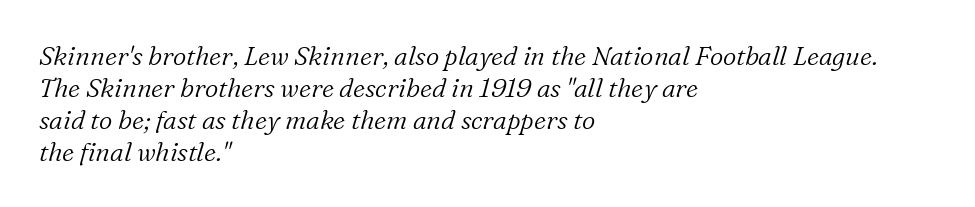
Letters rest on an invisible, unmarked baseline. A light-to-regular cut is what we see here. Reading down the block, your eye returns to a fixed left position each line. Does the lettering tilt? It does — this is italic. You could call the tracking neutral — neither tight nor loose.
